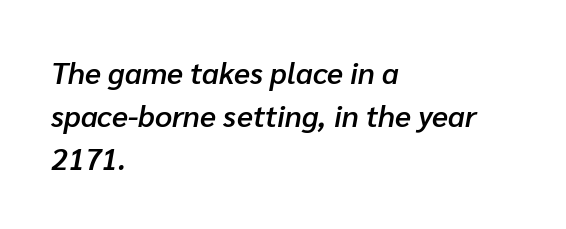
The image shows 30 px semibold type, italic (leaning right); set left-aligned, normal line spacing (1.44x), normal letter spacing, not underlined; low stroke contrast and a medium x-height.
